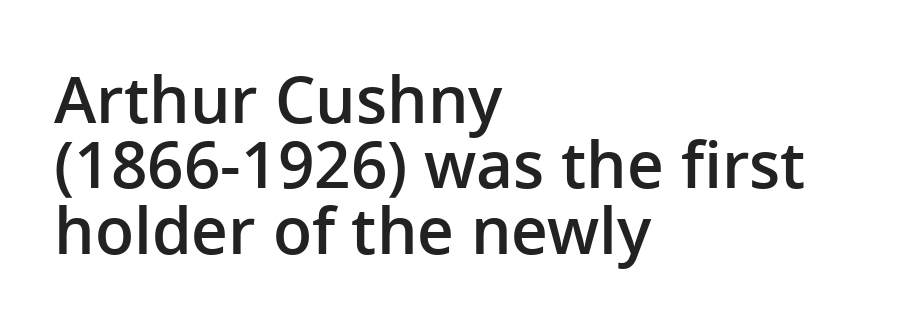
Q: Is the text bold? A: Semi-bold.
Q: Is the text italic (slanted)? A: No, it is upright.
Q: Is the typeface a serif or a sans-serif typeface? A: Sans-serif.
Q: Is the text underlined? A: No.
Q: How is the paragraph aligned? A: Left-aligned.
Q: Is the spacing between letters normal or unusually wide? A: Normal.
Q: Is the spacing between lines tight, normal or loose? A: Tight.
Q: Width (condensed, normal, or wide)? A: Normal.
Q: Stroke contrast? A: Low.
Q: x-height? A: Medium.
Q: Monospaced? A: No.
